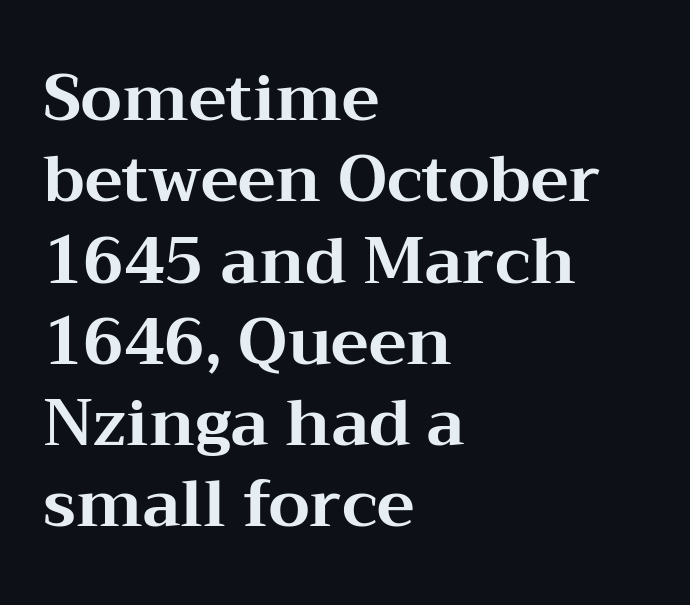
Q: Is the text bold? A: Yes.
Q: Is the text italic (slanted)? A: No, it is upright.
Q: Is the typeface a serif or a sans-serif typeface? A: Serif.
Q: Is the text underlined? A: No.
Q: How is the paragraph aligned? A: Left-aligned.
Q: Is the spacing between letters normal or unusually wide? A: Normal.
Q: Is the spacing between lines tight, normal or loose? A: Normal.
Q: Width (condensed, normal, or wide)? A: Wide.
Q: Stroke contrast? A: Medium.
Q: x-height? A: Medium.
Q: Monospaced? A: No.
